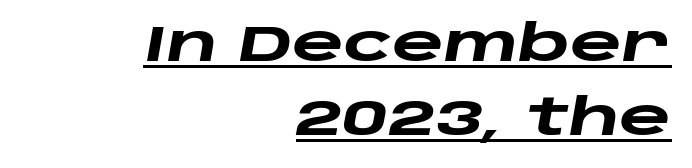
{"italic": "yes", "lean": "right", "slant_degrees": 10, "bold": "yes", "weight": "heavy", "width": "wide", "stroke_contrast": "low", "x_height": "large", "monospaced": "no", "underline": "yes", "align": "right", "line_spacing": "normal", "line_spacing_ratio": 1.48, "letter_spacing": "normal", "letter_spacing_em": 0.0, "glyph_px": 50}
